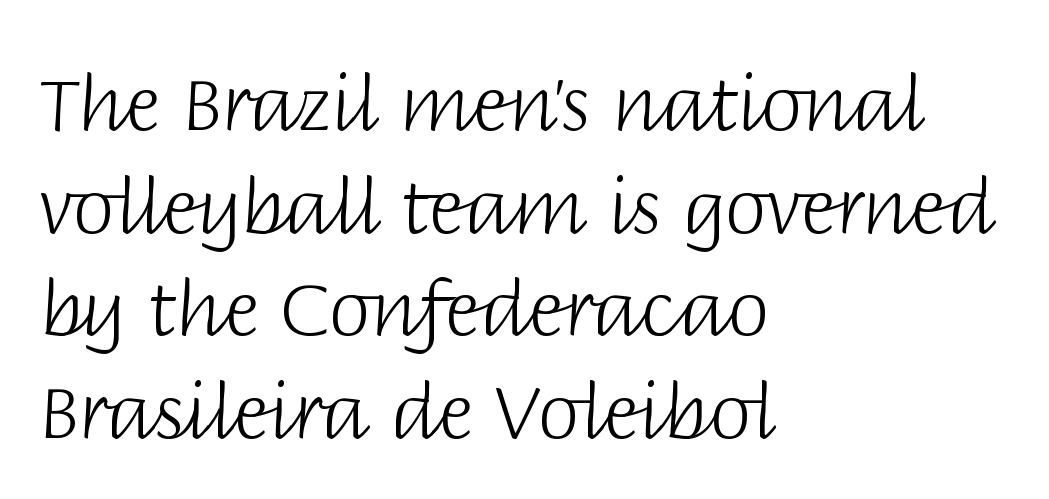
{"serif": "no", "italic": "no", "bold": "no", "weight": "light", "width": "normal", "stroke_contrast": "low", "x_height": "large", "monospaced": "no", "underline": "no", "align": "left", "line_spacing": "normal", "line_spacing_ratio": 1.35, "letter_spacing": "normal", "letter_spacing_em": 0.0, "glyph_px": 76}
